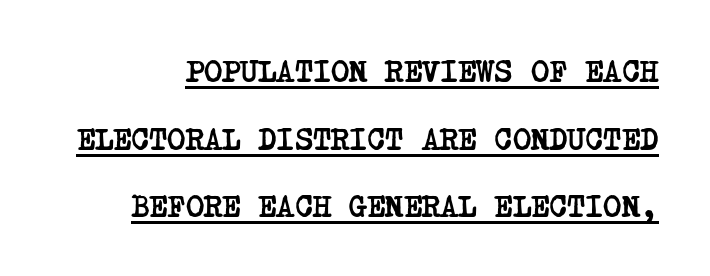
Look at the bottom of the vertical strokes: they flare into serifs here. Summary of vertical rhythm: relaxed, with wide interline spacing. Like a heading marked for emphasis, these lines bear an underscore. Weight check: bold — yes, fully. Characters follow at the spacing the type designer built in.
